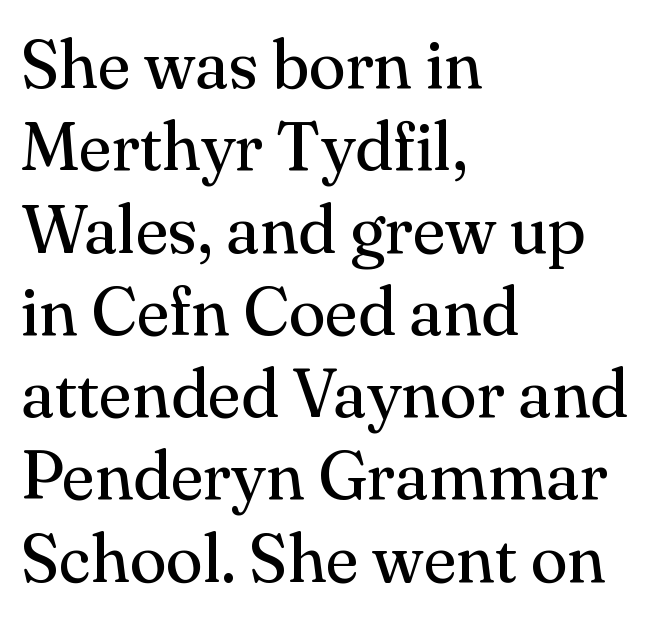
The image shows 68 px regular-weight serif type, upright; set left-aligned, line spacing 1.21x, normal letter spacing, not underlined; medium stroke contrast and a small x-height.
